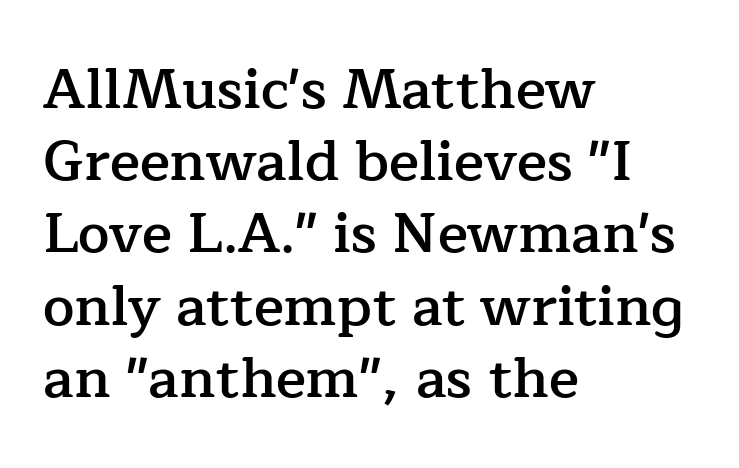
Q: Is the text bold? A: Semi-bold.
Q: Is the text italic (slanted)? A: No, it is upright.
Q: Is the typeface a serif or a sans-serif typeface? A: Serif.
Q: Is the text underlined? A: No.
Q: How is the paragraph aligned? A: Left-aligned.
Q: Is the spacing between letters normal or unusually wide? A: Normal.
Q: Is the spacing between lines tight, normal or loose? A: Normal.
Q: Width (condensed, normal, or wide)? A: Normal.
Q: Stroke contrast? A: Low.
Q: x-height? A: Medium.
Q: Monospaced? A: No.
